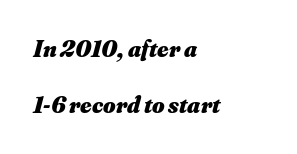
Q: Is the text bold? A: Yes.
Q: Is the text italic (slanted)? A: Yes, it leans right by about 16 degrees.
Q: Is the text underlined? A: No.
Q: How is the paragraph aligned? A: Left-aligned.
Q: Is the spacing between letters normal or unusually wide? A: Normal.
Q: Is the spacing between lines tight, normal or loose? A: Loose.
